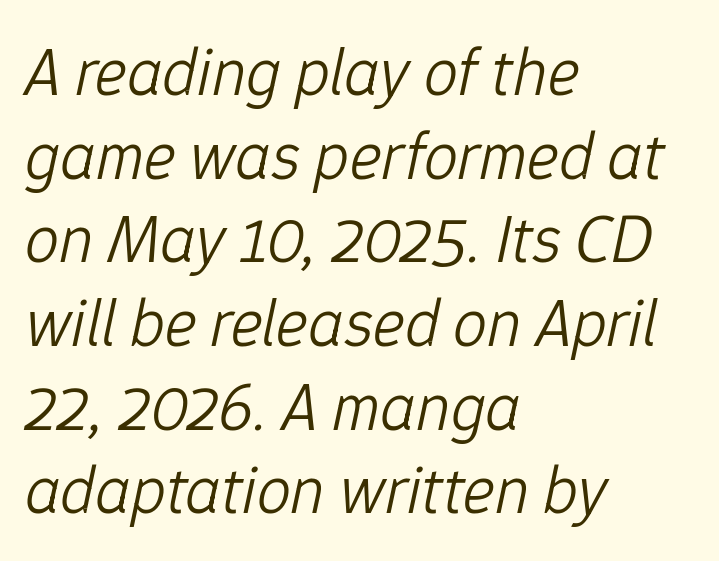
There's an unmistakable incline to the writing here. Note the varied advance widths — an 'i' is clearly narrower than an 'm'. The paragraph shown leans on its left margin. Think standard paragraph weight, or any step lighter than that.
